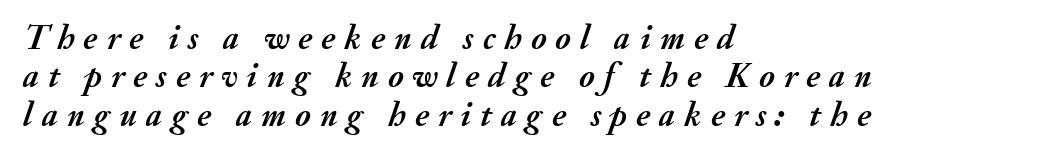
The image shows 34 px semibold type, italic (leaning right); set left-aligned, tight line spacing (1.13x), unusually wide letter spacing (+0.27 em), not underlined; medium stroke contrast and a small x-height.
